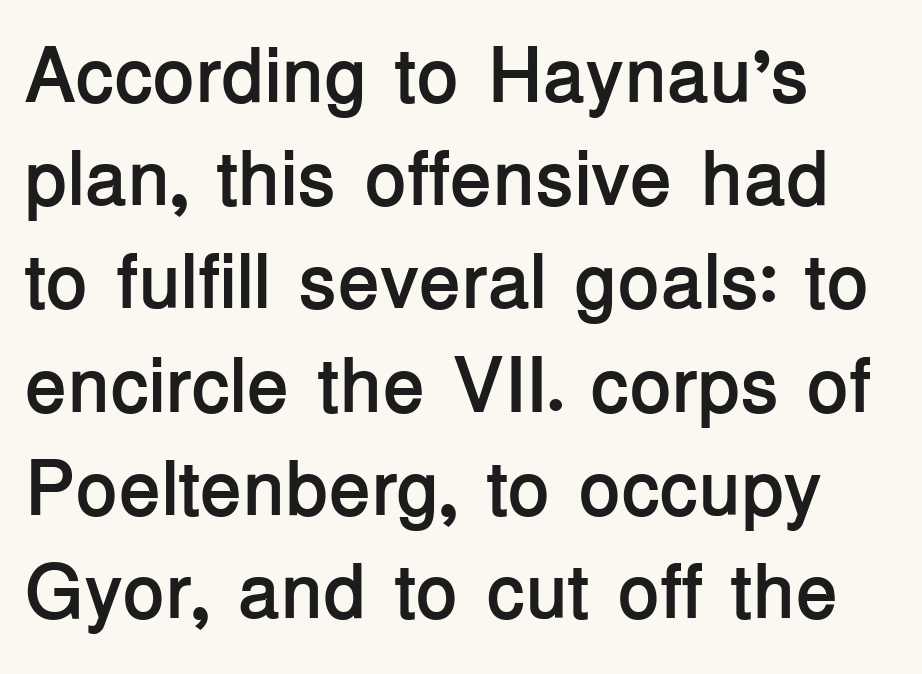
The image shows 77 px semibold sans-serif type, upright; set normal line spacing (1.34x), normal letter spacing, not underlined; low stroke contrast and a medium x-height.
